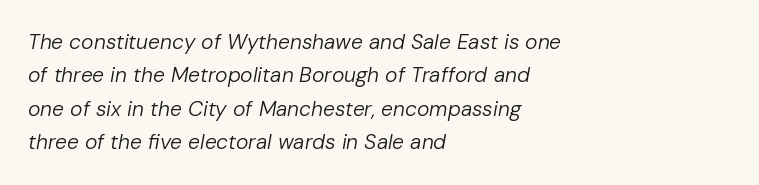
{"italic": "yes", "lean": "right", "slant_degrees": 10, "bold": "no", "underline": "no", "align": "left", "line_spacing": "normal", "line_spacing_ratio": 1.59, "letter_spacing": "normal", "letter_spacing_em": 0.0, "glyph_px": 21}
